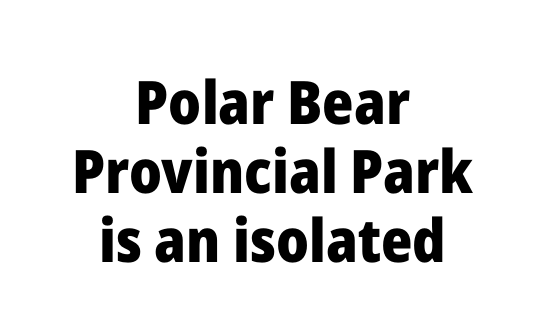
{"serif": "no", "italic": "no", "bold": "yes", "weight": "heavy", "width": "normal", "stroke_contrast": "low", "x_height": "medium", "monospaced": "no", "underline": "no", "align": "center", "line_spacing": "tight", "line_spacing_ratio": 1.15, "letter_spacing": "normal", "letter_spacing_em": 0.0, "glyph_px": 60}
